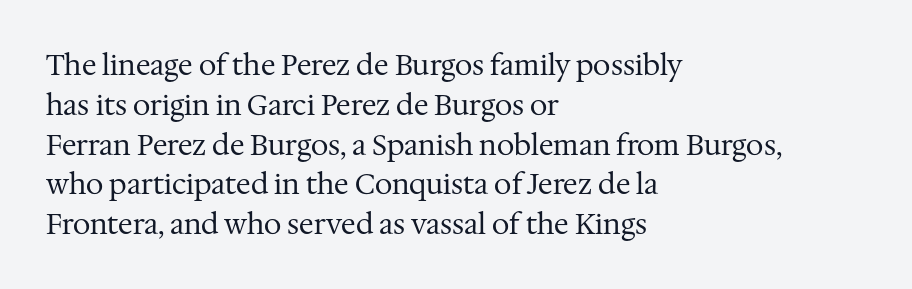
Q: Is the text bold? A: No.
Q: Is the text italic (slanted)? A: No, it is upright.
Q: Is the typeface a serif or a sans-serif typeface? A: Serif.
Q: Is the text underlined? A: No.
Q: How is the paragraph aligned? A: Left-aligned.
Q: Is the spacing between letters normal or unusually wide? A: Normal.
Q: Is the spacing between lines tight, normal or loose? A: Normal.
Q: Width (condensed, normal, or wide)? A: Normal.
Q: Stroke contrast? A: Medium.
Q: x-height? A: Medium.
Q: Monospaced? A: No.
